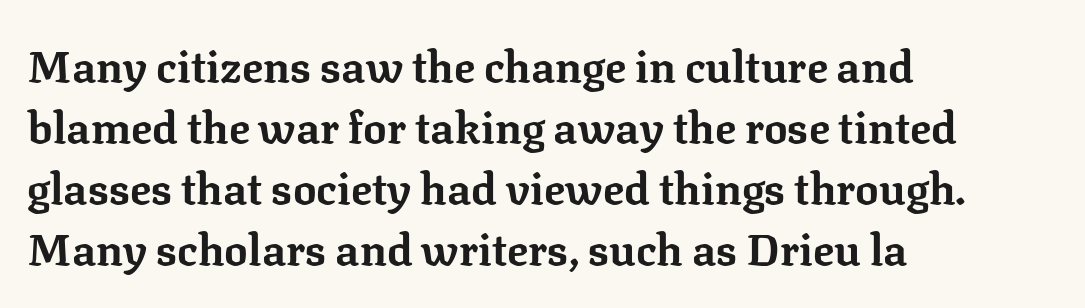
Do the characters align in a grid? No, the font is proportional. Words float on clear page, feet unadorned. All the whitespace from short lines collects on the right. Emphasis by weight is at full strength: bold. Horizontal bands of white between lines are of average thickness. In terms of letterspacing, this is plain default setting.
